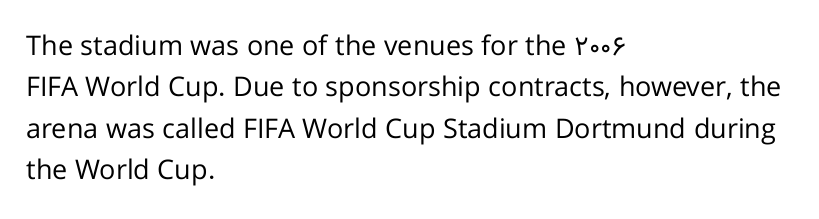
In terms of leading, this rendering sits right in the middle. The lettering stays uniformly vertical, giving the passage a roman look. Decoration check: the copy has no underline. The passage shown is not bold in any degree. How are the letters spaced? Ordinarily, with no added tracking.
